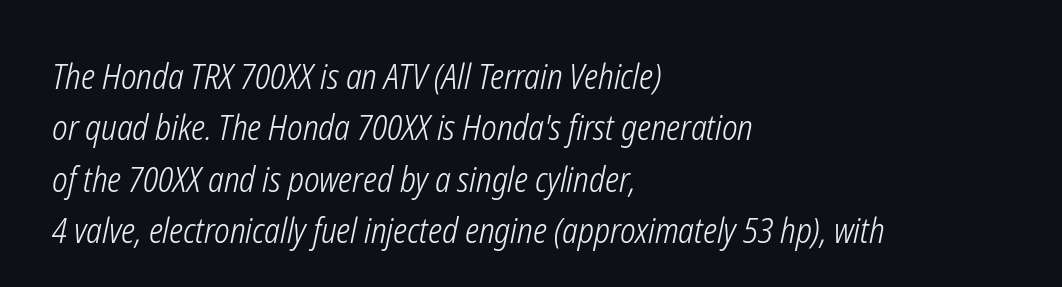
The image shows 34 px light, condensed type, italic (leaning right); set left-aligned, normal line spacing (1.51x), normal letter spacing, not underlined; low stroke contrast and a medium x-height.
